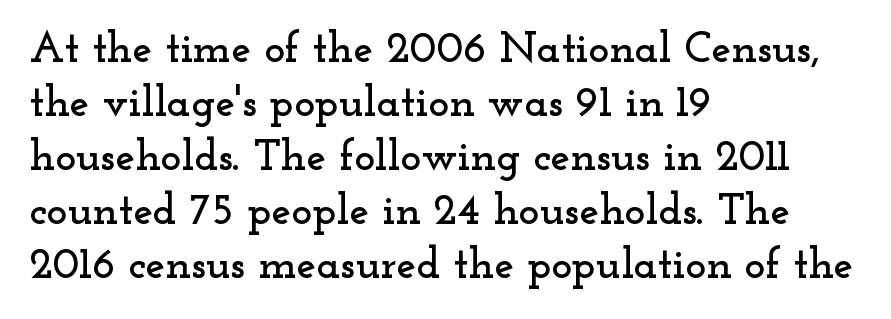
Q: Is the text italic (slanted)? A: No, it is upright.
Q: Is the typeface a serif or a sans-serif typeface? A: Serif.
Q: Is the text underlined? A: No.
Q: How is the paragraph aligned? A: Left-aligned.
Q: Is the spacing between letters normal or unusually wide? A: Normal.
Q: Width (condensed, normal, or wide)? A: Wide.
Q: Stroke contrast? A: Low.
Q: x-height? A: Small.
Q: Monospaced? A: No.
